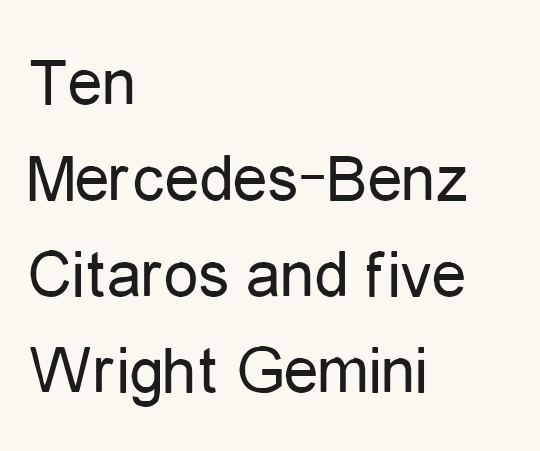
Q: Is the text bold? A: No.
Q: Is the text italic (slanted)? A: No, it is upright.
Q: Is the typeface a serif or a sans-serif typeface? A: Sans-serif.
Q: Is the text underlined? A: No.
Q: How is the paragraph aligned? A: Left-aligned.
Q: Is the spacing between letters normal or unusually wide? A: Normal.
Q: Is the spacing between lines tight, normal or loose? A: Normal.
Q: Width (condensed, normal, or wide)? A: Condensed.
Q: Stroke contrast? A: Low.
Q: x-height? A: Medium.
Q: Monospaced? A: No.
